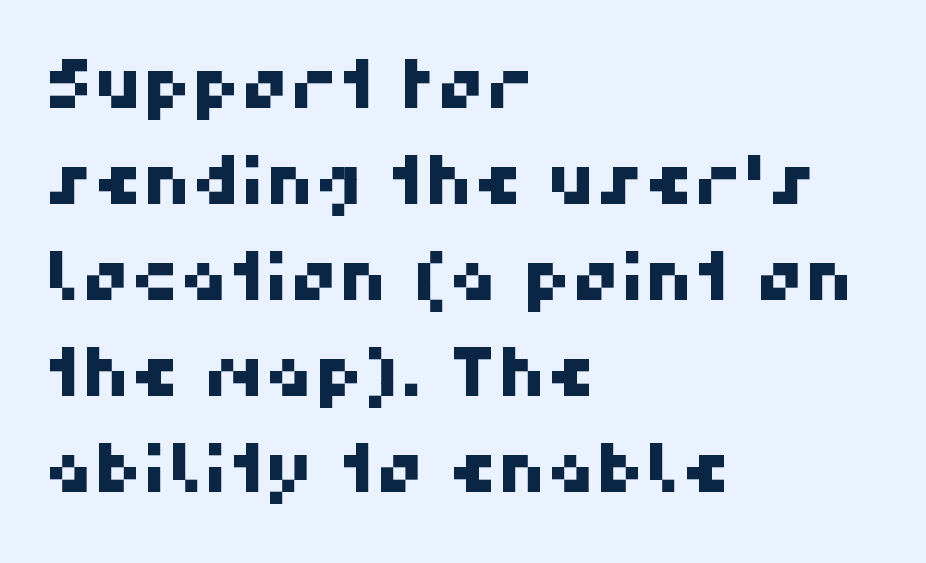
The paragraph has a hard left edge and a soft right edge. Vertical spacing — default. The space beneath each line is pristine and unruled. The passage shown has conventional tracking throughout. You can tell from the bare stems that sans-serif type was used. A typesetter would call this proportional, since set widths differ per character.
